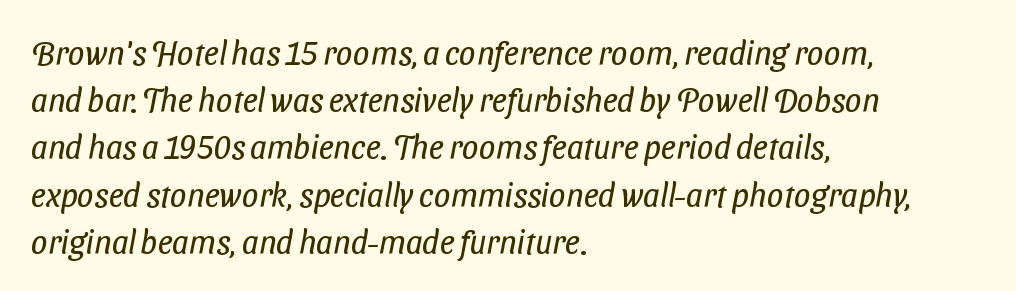
The image shows 33 px regular-weight, condensed sans-serif type; set left-aligned, normal line spacing (1.43x), normal letter spacing, not underlined; low stroke contrast and a medium x-height.
